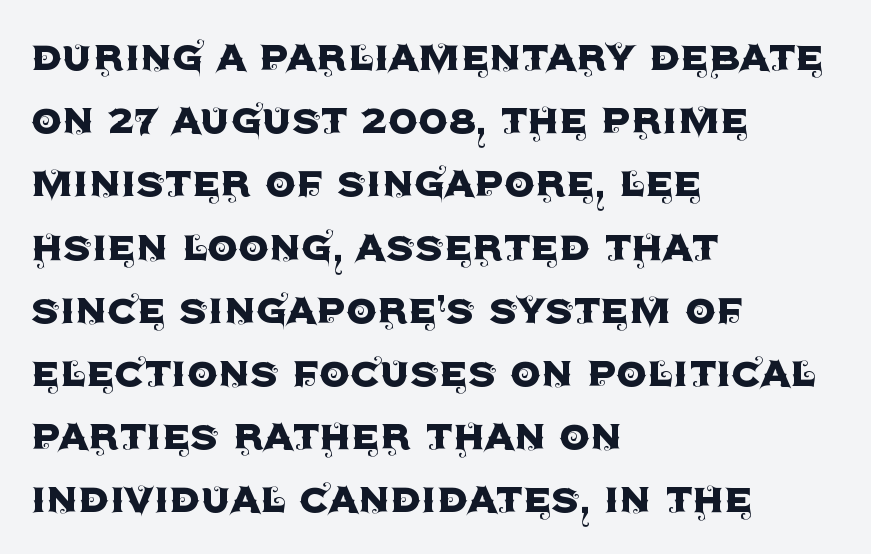
{"serif": "no", "italic": "no", "width": "normal", "x_height": "large", "monospaced": "no", "underline": "no", "align": "left", "line_spacing": "normal", "line_spacing_ratio": 1.29, "letter_spacing": "normal", "letter_spacing_em": 0.0, "glyph_px": 49}
